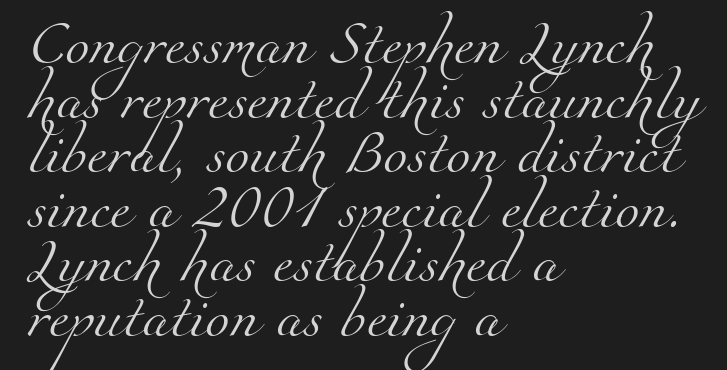
The image shows 44 px light serif type; set left-aligned, line spacing 1.24x, normal letter spacing, not underlined; medium stroke contrast and a small x-height.
